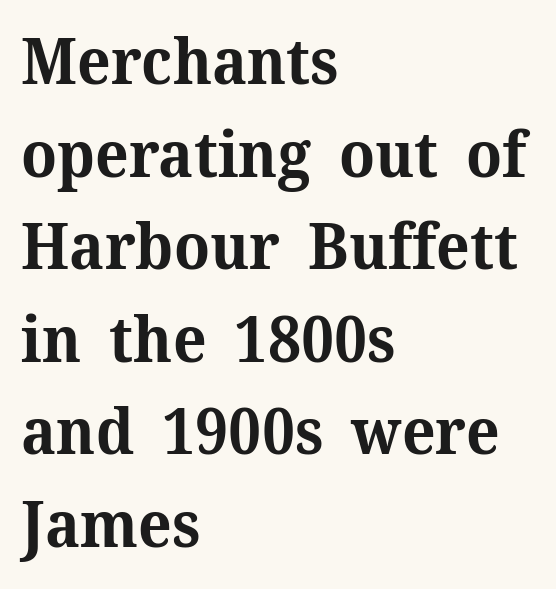
Q: Is the text bold? A: Yes.
Q: Is the text italic (slanted)? A: No, it is upright.
Q: Is the typeface a serif or a sans-serif typeface? A: Serif.
Q: Is the text underlined? A: No.
Q: How is the paragraph aligned? A: Left-aligned.
Q: Is the spacing between letters normal or unusually wide? A: Normal.
Q: Is the spacing between lines tight, normal or loose? A: Normal.
Q: Width (condensed, normal, or wide)? A: Normal.
Q: Stroke contrast? A: Medium.
Q: x-height? A: Medium.
Q: Monospaced? A: No.
